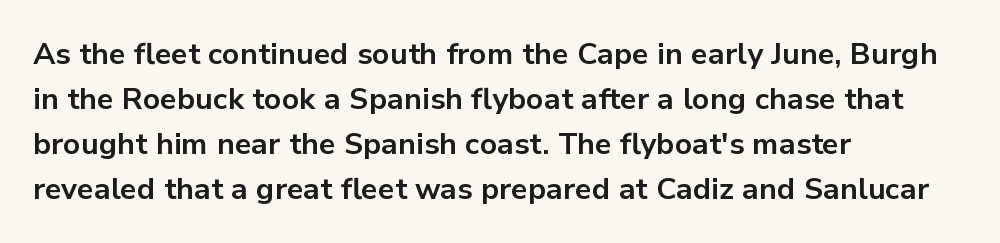
The image shows 30 px bold sans-serif type, upright; set left-aligned, normal line spacing (1.5x), normal letter spacing, not underlined; low stroke contrast and a medium x-height.
